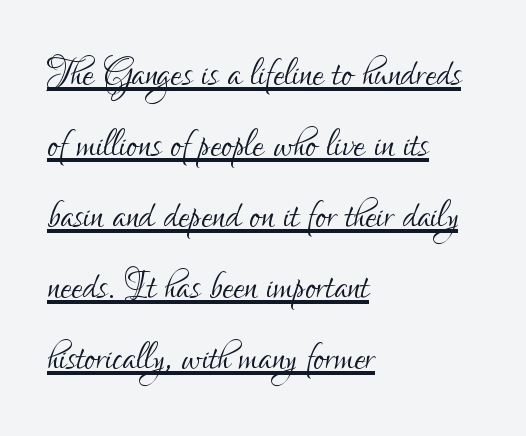
Q: Is the text bold? A: No.
Q: Is the text italic (slanted)? A: Yes.
Q: Is the typeface a serif or a sans-serif typeface? A: Sans-serif.
Q: Is the text underlined? A: Yes.
Q: How is the paragraph aligned? A: Left-aligned.
Q: Is the spacing between letters normal or unusually wide? A: Normal.
Q: Is the spacing between lines tight, normal or loose? A: Normal.
Q: Width (condensed, normal, or wide)? A: Condensed.
Q: Stroke contrast? A: Low.
Q: x-height? A: Small.
Q: Monospaced? A: No.
